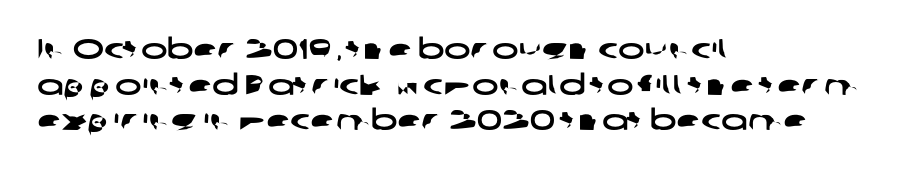
{"serif": "no", "width": "wide", "stroke_contrast": "low", "x_height": "medium", "monospaced": "no", "underline": "no", "align": "left", "line_spacing": "normal", "line_spacing_ratio": 1.27, "letter_spacing": "normal", "letter_spacing_em": 0.0, "glyph_px": 28}
